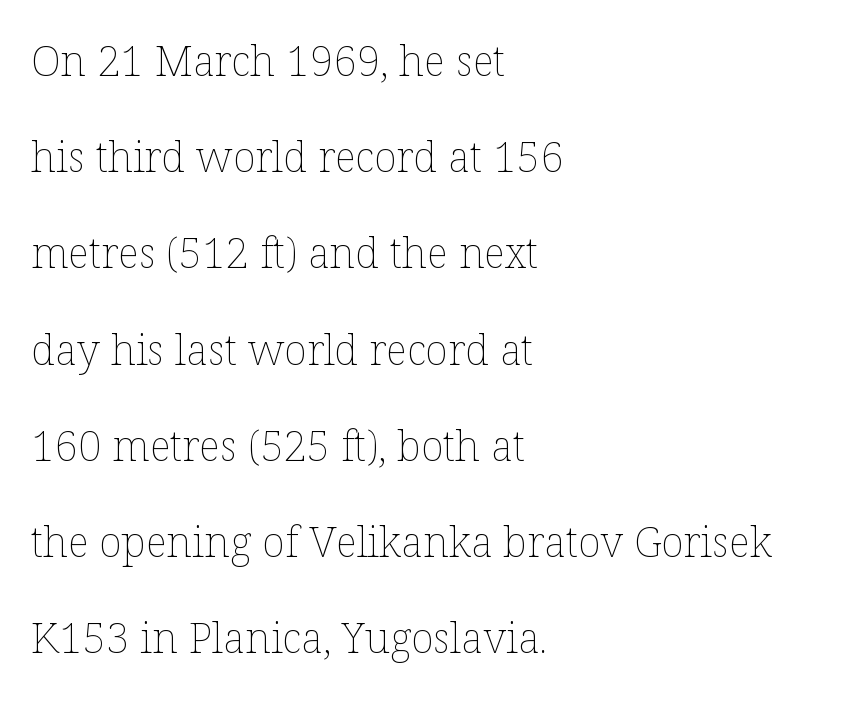
The image shows 42 px thin type, upright; set left-aligned, loose line spacing (2.29x), normal letter spacing, not underlined; low stroke contrast and a medium x-height.
